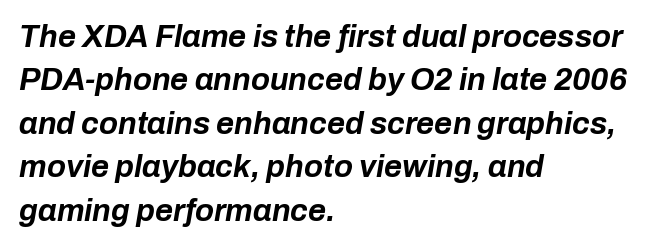
Q: Is the text bold? A: Yes.
Q: Is the text italic (slanted)? A: Yes, it leans right by about 10 degrees.
Q: Is the text underlined? A: No.
Q: How is the paragraph aligned? A: Left-aligned.
Q: Is the spacing between letters normal or unusually wide? A: Normal.
Q: Is the spacing between lines tight, normal or loose? A: Normal.
Q: Width (condensed, normal, or wide)? A: Normal.
Q: Stroke contrast? A: Low.
Q: x-height? A: Medium.
Q: Monospaced? A: No.
